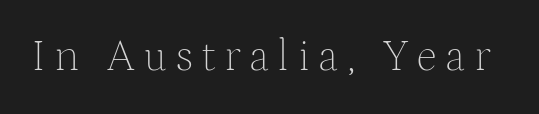
Q: Is the text bold? A: No.
Q: Is the text italic (slanted)? A: No, it is upright.
Q: Is the typeface a serif or a sans-serif typeface? A: Serif.
Q: Is the text underlined? A: No.
Q: Width (condensed, normal, or wide)? A: Normal.
Q: Stroke contrast? A: Medium.
Q: x-height? A: Medium.
Q: Monospaced? A: No.
